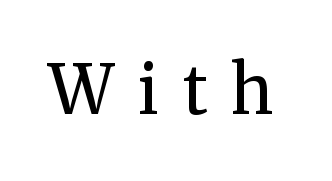
Q: Is the text bold? A: Semi-bold.
Q: Is the text italic (slanted)? A: No, it is upright.
Q: Is the typeface a serif or a sans-serif typeface? A: Serif.
Q: Is the text underlined? A: No.
Q: Is the spacing between letters normal or unusually wide? A: Unusually wide.
Q: Width (condensed, normal, or wide)? A: Normal.
Q: Stroke contrast? A: Medium.
Q: x-height? A: Medium.
Q: Monospaced? A: No.
